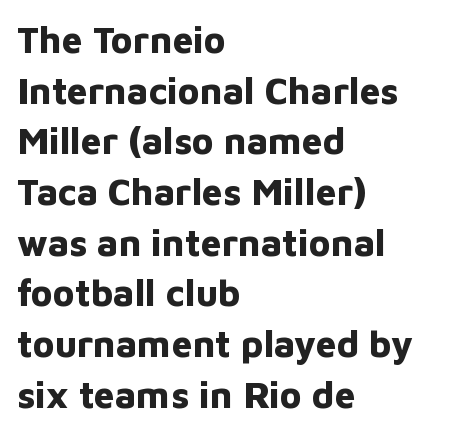
This sample has the flowing, uneven cadence of proportional lettering. A typesetter would label this face a sans. Upright lettering throughout. I'd describe the lettering as bold — thick and assertive.
